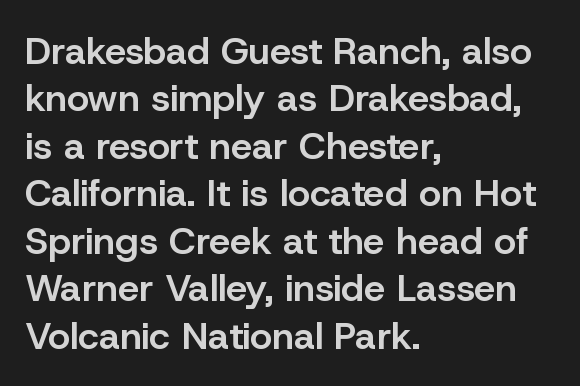
The gap between lines stays unmarked. Look at the stroke-to-counter ratio: somewhat heavy, a semibold. Italic? Not at all — the glyphs are vertical. You could not count columns in this text — the font is proportionally spaced. Compared with typical paragraphs, the rows here are spaced about the same.
